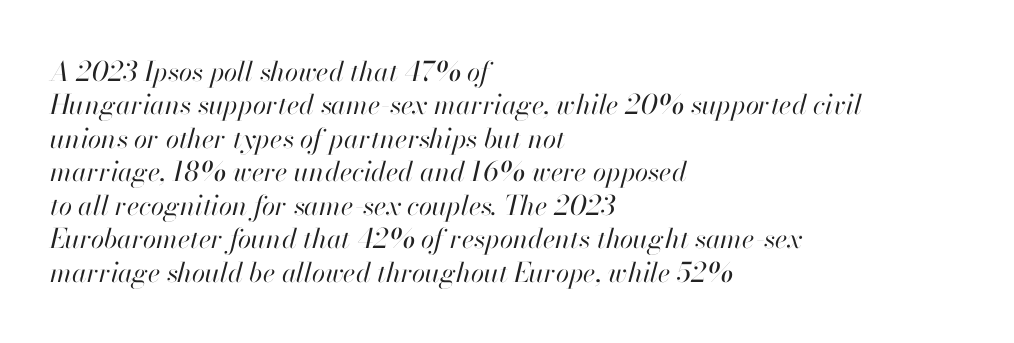
Q: Is the text bold? A: No.
Q: Is the text italic (slanted)? A: Yes, it leans right by about 13 degrees.
Q: Is the text underlined? A: No.
Q: How is the paragraph aligned? A: Left-aligned.
Q: Is the spacing between letters normal or unusually wide? A: Normal.
